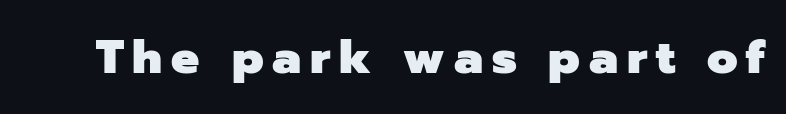
Q: Is the text bold? A: Yes.
Q: Is the text italic (slanted)? A: No, it is upright.
Q: Is the typeface a serif or a sans-serif typeface? A: Sans-serif.
Q: Is the text underlined? A: No.
Q: Width (condensed, normal, or wide)? A: Normal.
Q: Stroke contrast? A: Low.
Q: x-height? A: Medium.
Q: Monospaced? A: No.
